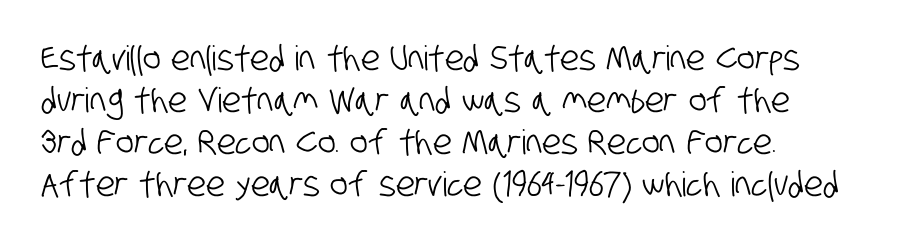
{"serif": "no", "width": "condensed", "stroke_contrast": "low", "x_height": "large", "monospaced": "no", "underline": "no", "align": "left", "line_spacing_ratio": 1.24, "letter_spacing": "normal", "letter_spacing_em": 0.0, "glyph_px": 34}
